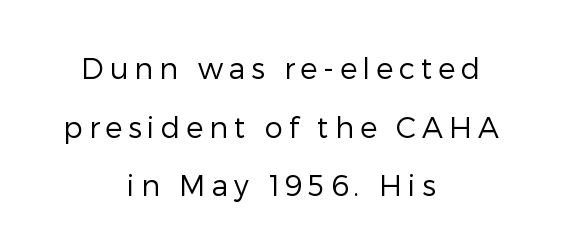
Q: Is the text bold? A: No.
Q: Is the text italic (slanted)? A: No, it is upright.
Q: Is the typeface a serif or a sans-serif typeface? A: Sans-serif.
Q: Is the text underlined? A: No.
Q: How is the paragraph aligned? A: Centered.
Q: Is the spacing between letters normal or unusually wide? A: Unusually wide.
Q: Is the spacing between lines tight, normal or loose? A: Loose.
Q: Width (condensed, normal, or wide)? A: Normal.
Q: Stroke contrast? A: Low.
Q: x-height? A: Medium.
Q: Monospaced? A: No.
